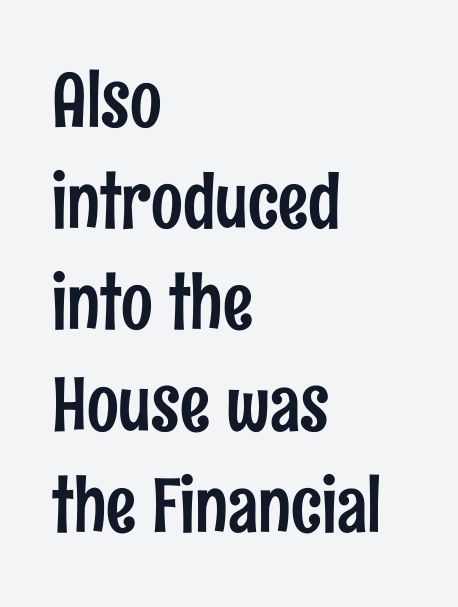
The image shows 75 px condensed sans-serif type, upright; set left-aligned, normal line spacing (1.35x), normal letter spacing, not underlined; low stroke contrast and a medium x-height.
